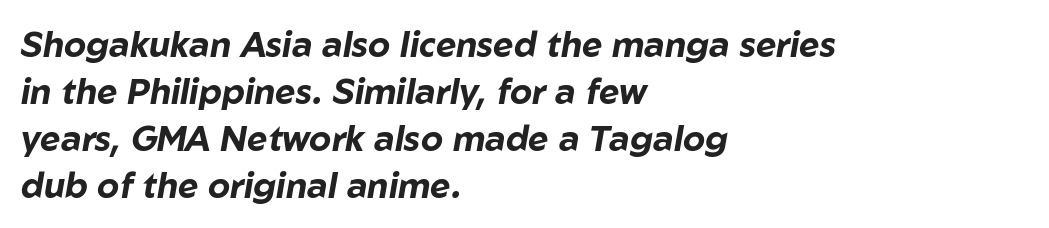
Beneath every word, the page is bare. The characters look thick and weighty, a clear bold. The rendering applies a slant to the glyphs. The rendering keeps characters at their native spacing. The text block is weighted toward the left margin, trailing off unevenly rightward. A typesetter would call this proportional, since set widths differ per character.
